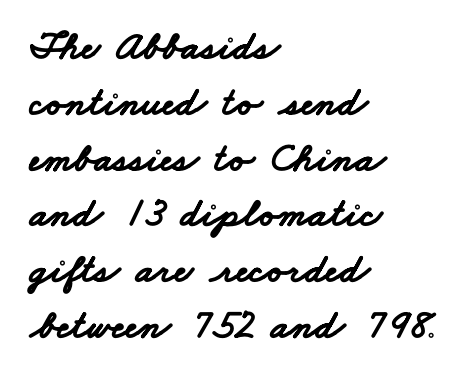
{"serif": "no", "bold": "yes", "weight": "bold", "width": "wide", "stroke_contrast": "low", "x_height": "small", "monospaced": "no", "underline": "no", "align": "left", "line_spacing": "normal", "line_spacing_ratio": 1.36, "letter_spacing": "normal", "letter_spacing_em": 0.0, "glyph_px": 41}
